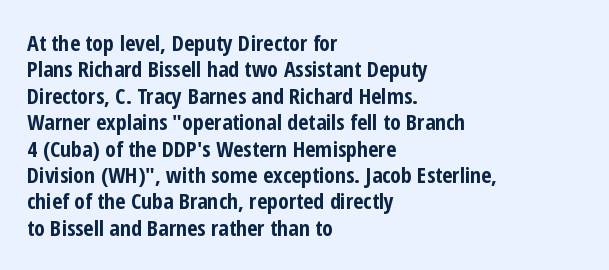
Stroke thickness is high; the sample reads as a true bold. Underline: absent. The horizontal fit of the characters is conventional and even. Do the letters lean? They stand straight. Horizontal alignment here is leftward, the default for most running prose.
